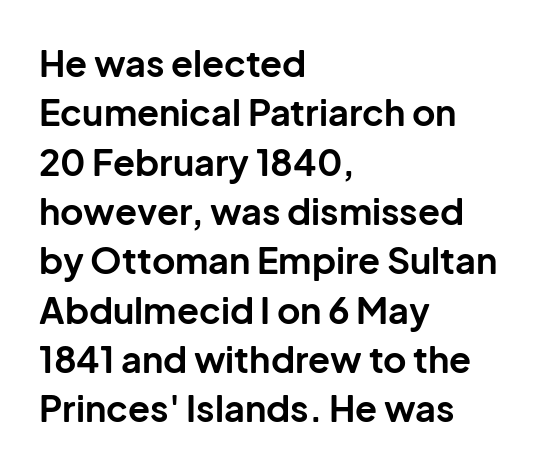
Vertical strokes here are truly vertical. Stroke thickness is high; the sample reads as a true bold. The typesetter chose a ragged-right arrangement here. Stroke terminals: plain, sans-serif.
